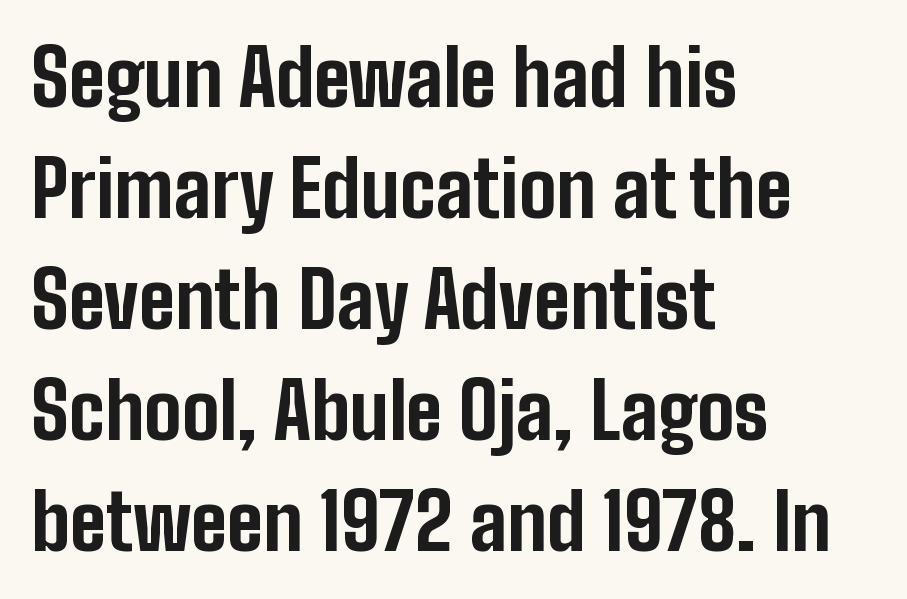
The image shows 77 px bold, condensed sans-serif type, upright; set left-aligned, normal line spacing (1.44x), normal letter spacing, not underlined; low stroke contrast and a medium x-height.
